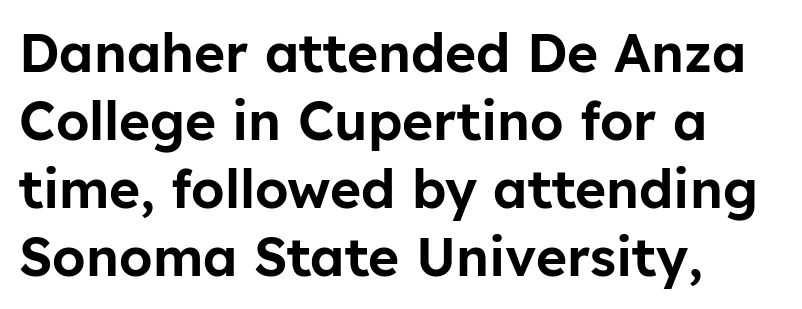
Q: Is the text italic (slanted)? A: No, it is upright.
Q: Is the typeface a serif or a sans-serif typeface? A: Sans-serif.
Q: Is the text underlined? A: No.
Q: How is the paragraph aligned? A: Left-aligned.
Q: Is the spacing between letters normal or unusually wide? A: Normal.
Q: Is the spacing between lines tight, normal or loose? A: Normal.
Q: Width (condensed, normal, or wide)? A: Normal.
Q: Stroke contrast? A: Low.
Q: x-height? A: Medium.
Q: Monospaced? A: No.
